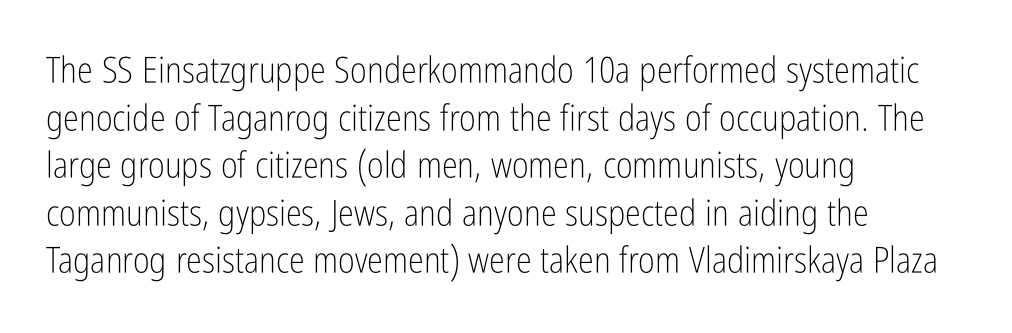
Q: Is the text bold? A: No.
Q: Is the text italic (slanted)? A: No, it is upright.
Q: Is the typeface a serif or a sans-serif typeface? A: Sans-serif.
Q: Is the text underlined? A: No.
Q: How is the paragraph aligned? A: Left-aligned.
Q: Is the spacing between letters normal or unusually wide? A: Normal.
Q: Is the spacing between lines tight, normal or loose? A: Normal.
Q: Width (condensed, normal, or wide)? A: Condensed.
Q: Stroke contrast? A: Low.
Q: x-height? A: Medium.
Q: Monospaced? A: No.
